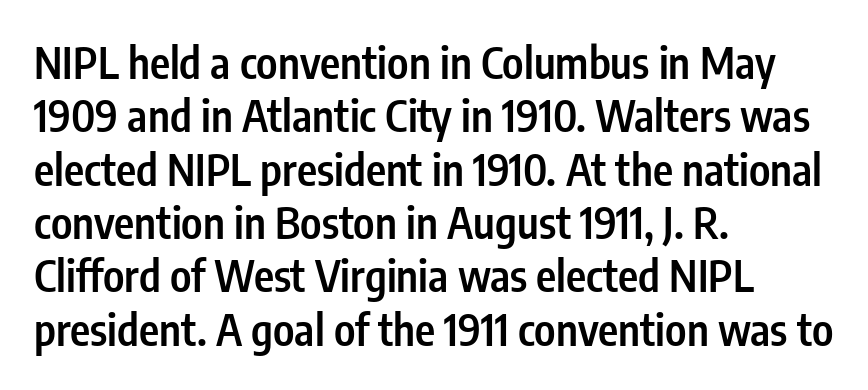
{"serif": "no", "italic": "no", "bold": "semi", "weight": "semibold", "width": "condensed", "stroke_contrast": "low", "x_height": "medium", "monospaced": "no", "underline": "no", "align": "left", "line_spacing_ratio": 1.24, "letter_spacing": "normal", "letter_spacing_em": 0.0, "glyph_px": 43}
